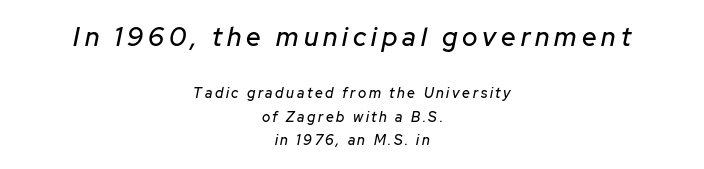
Which margin do the lines hug? Neither — every line sits in the middle. Rows of type keep a routine distance in the vertical direction. Does the lettering tilt? It does — this is italic. The earlier block is typeset at a bigger size than the later block. Words float on clear page, feet unadorned.
